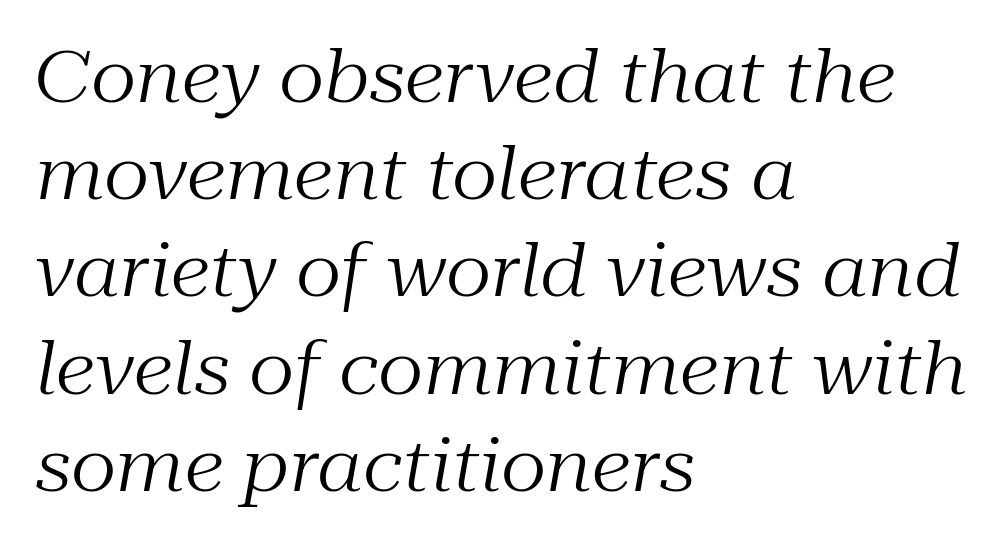
{"serif": "yes", "italic": "yes", "lean": "right", "slant_degrees": 10, "bold": "no", "weight": "regular", "width": "normal", "stroke_contrast": "medium", "x_height": "medium", "monospaced": "no", "underline": "no", "align": "left", "line_spacing": "normal", "line_spacing_ratio": 1.35, "letter_spacing": "normal", "letter_spacing_em": 0.0, "glyph_px": 72}
